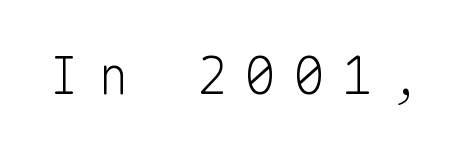
{"serif": "no", "italic": "no", "bold": "no", "weight": "light", "width": "normal", "stroke_contrast": "low", "x_height": "medium", "monospaced": "yes", "underline": "no", "letter_spacing": "wide", "letter_spacing_em": 0.36, "glyph_px": 51}
